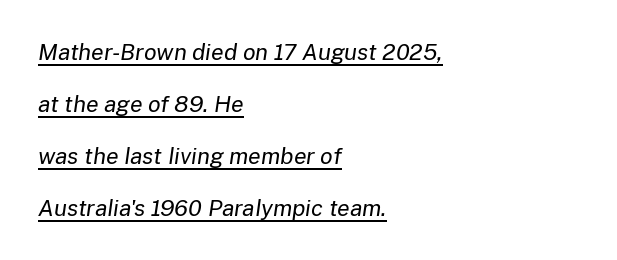
Like a heading marked for emphasis, these lines bear an underscore. Does the lettering tilt? It does — this is italic. Vertical spacing — loose. Standard letterfit; no display-style spreading of the glyphs. In CSS terms this would be text-align: left.
